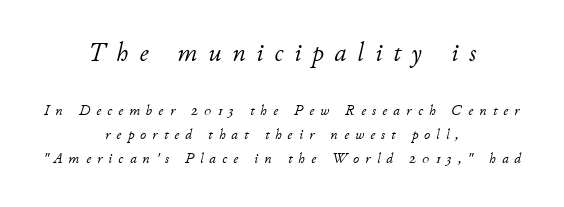
{"italic": "yes", "lean": "right", "slant_degrees": 11, "bold": "no", "underline": "no", "align": "center", "line_spacing": "normal", "line_spacing_ratio": 1.6, "letter_spacing": "wide", "letter_spacing_em": 0.4, "larger_block": "first", "size_ratio": 1.8, "glyph_px": 27}
